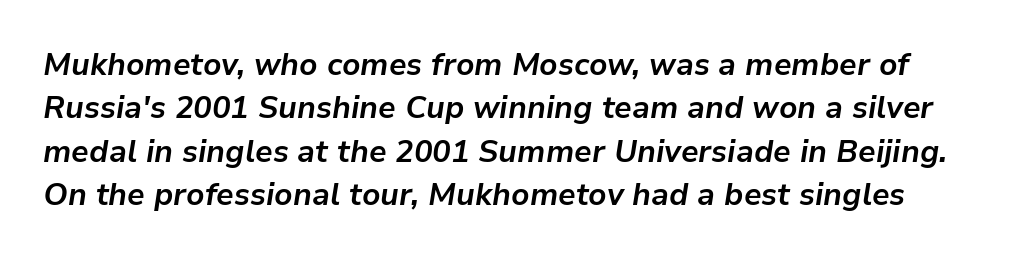
This sample uses plain, unmodified letter spacing. Every letter is thick-stroked: bold, no question. Slant detected: the letters are inclined. The passage shown is typed in a proportional face where columns would drift.
